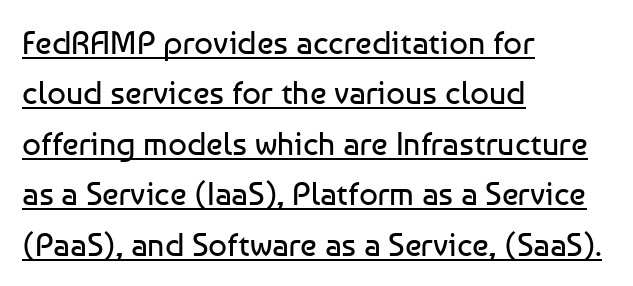
Q: Is the text bold? A: No.
Q: Is the text italic (slanted)? A: No, it is upright.
Q: Is the typeface a serif or a sans-serif typeface? A: Sans-serif.
Q: Is the text underlined? A: Yes.
Q: How is the paragraph aligned? A: Left-aligned.
Q: Is the spacing between letters normal or unusually wide? A: Normal.
Q: Is the spacing between lines tight, normal or loose? A: Normal.
Q: Width (condensed, normal, or wide)? A: Normal.
Q: Stroke contrast? A: Low.
Q: x-height? A: Medium.
Q: Monospaced? A: No.
